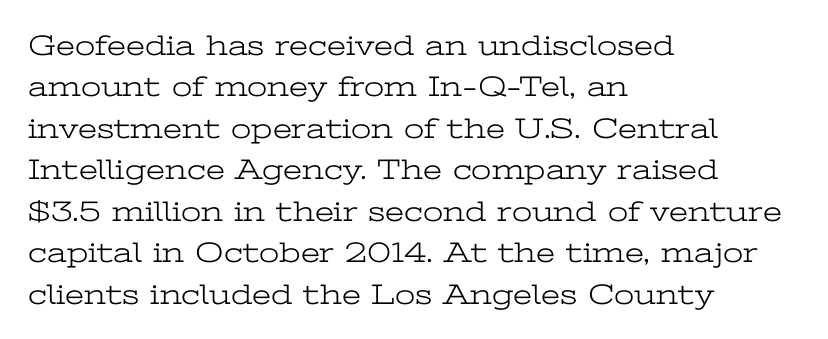
The image shows 29 px light, wide serif type, upright; set left-aligned, normal line spacing (1.43x), normal letter spacing, not underlined; low stroke contrast and a medium x-height.
